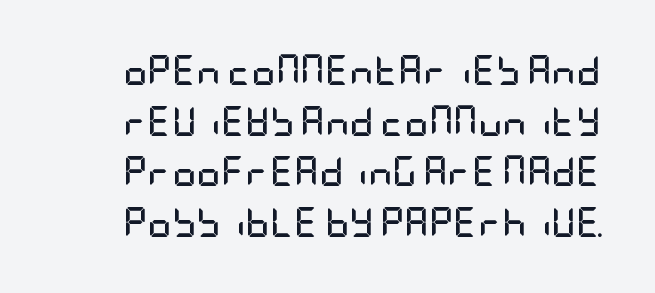
{"serif": "no", "italic": "no", "bold": "yes", "weight": "semibold", "width": "condensed", "stroke_contrast": "low", "x_height": "large", "underline": "no", "line_spacing": "normal", "line_spacing_ratio": 1.69, "letter_spacing": "normal", "letter_spacing_em": 0.0, "glyph_px": 30}
